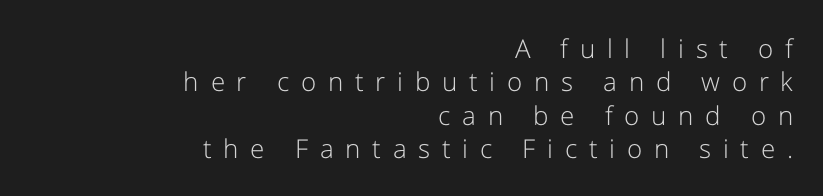
{"italic": "no", "bold": "no", "underline": "no", "align": "right", "line_spacing": "normal", "line_spacing_ratio": 1.28, "letter_spacing": "wide", "letter_spacing_em": 0.45, "glyph_px": 26}
